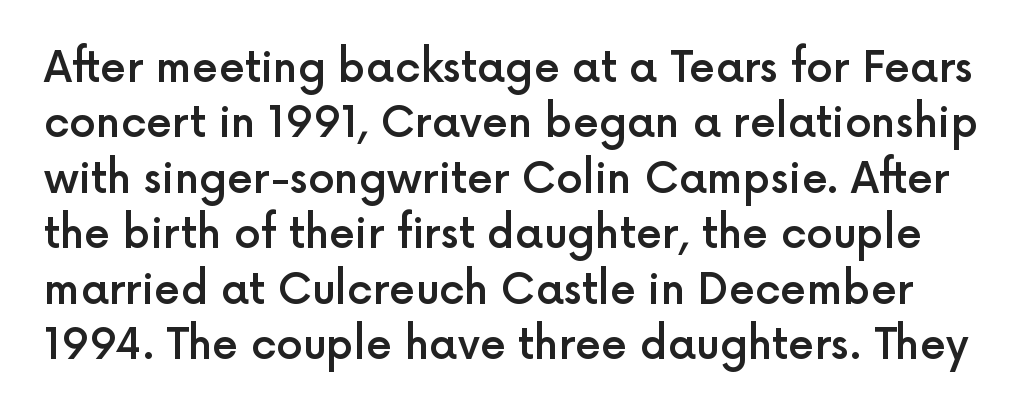
The passage shown is not underscored anywhere. The face used here is rendered with its standard letterfit. The glyphs in this specimen are sans serif. Do the letters lean? They stand straight.
